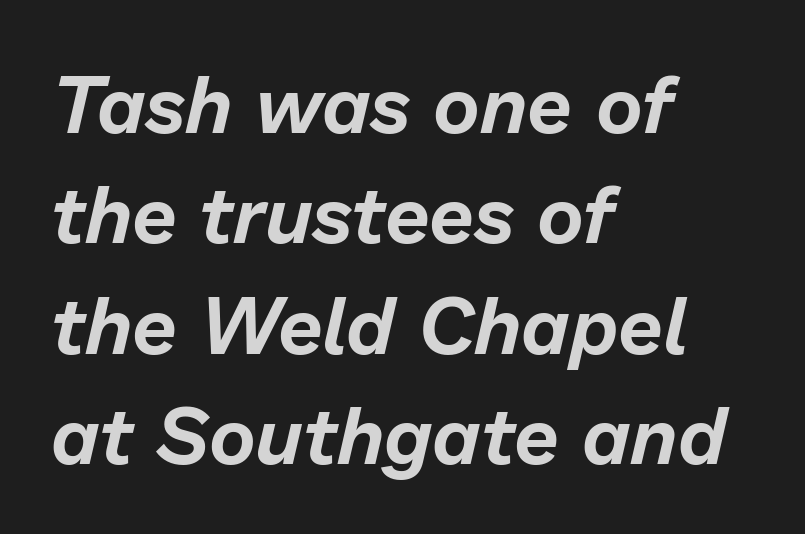
Q: Is the text italic (slanted)? A: Yes, it leans right by about 13 degrees.
Q: Is the text underlined? A: No.
Q: How is the paragraph aligned? A: Left-aligned.
Q: Is the spacing between letters normal or unusually wide? A: Normal.
Q: Is the spacing between lines tight, normal or loose? A: Normal.
Q: Width (condensed, normal, or wide)? A: Normal.
Q: Stroke contrast? A: Low.
Q: x-height? A: Medium.
Q: Monospaced? A: No.
